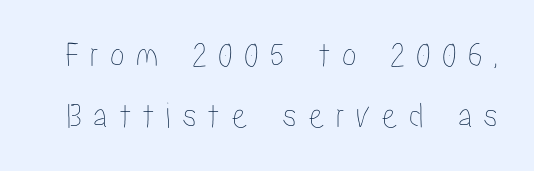
{"italic": "no", "width": "condensed", "stroke_contrast": "low", "x_height": "medium", "monospaced": "no", "underline": "no", "line_spacing": "normal", "line_spacing_ratio": 1.64, "letter_spacing": "wide", "letter_spacing_em": 0.29, "glyph_px": 37}
